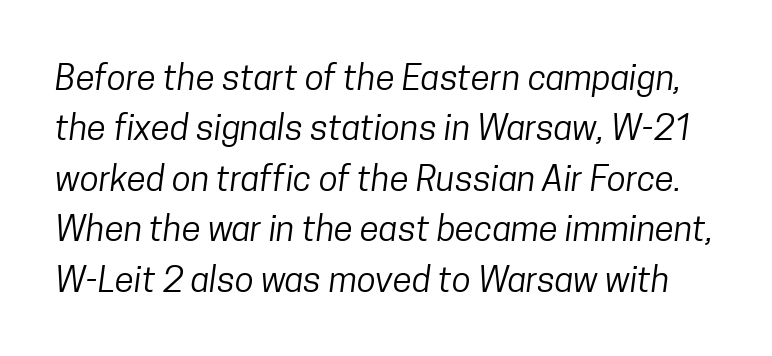
{"serif": "no", "bold": "no", "weight": "regular", "width": "condensed", "stroke_contrast": "low", "x_height": "medium", "monospaced": "no", "underline": "no", "line_spacing": "normal", "line_spacing_ratio": 1.44, "letter_spacing": "normal", "letter_spacing_em": 0.0, "glyph_px": 35}
